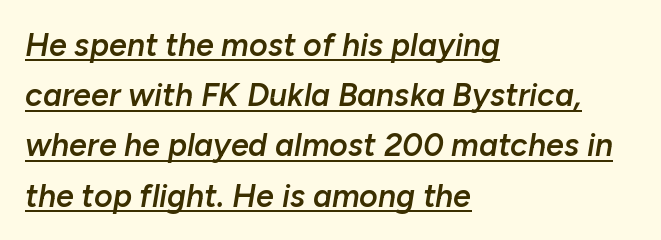
Q: Is the text bold? A: Semi-bold.
Q: Is the text italic (slanted)? A: Yes, it leans right by about 10 degrees.
Q: Is the text underlined? A: Yes.
Q: How is the paragraph aligned? A: Left-aligned.
Q: Is the spacing between letters normal or unusually wide? A: Normal.
Q: Is the spacing between lines tight, normal or loose? A: Normal.
Q: Width (condensed, normal, or wide)? A: Normal.
Q: Stroke contrast? A: Low.
Q: x-height? A: Medium.
Q: Monospaced? A: No.
